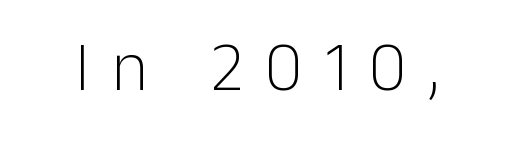
{"serif": "no", "italic": "no", "bold": "no", "weight": "light", "width": "normal", "stroke_contrast": "low", "x_height": "medium", "monospaced": "no", "underline": "no", "letter_spacing": "wide", "letter_spacing_em": 0.31, "glyph_px": 70}
